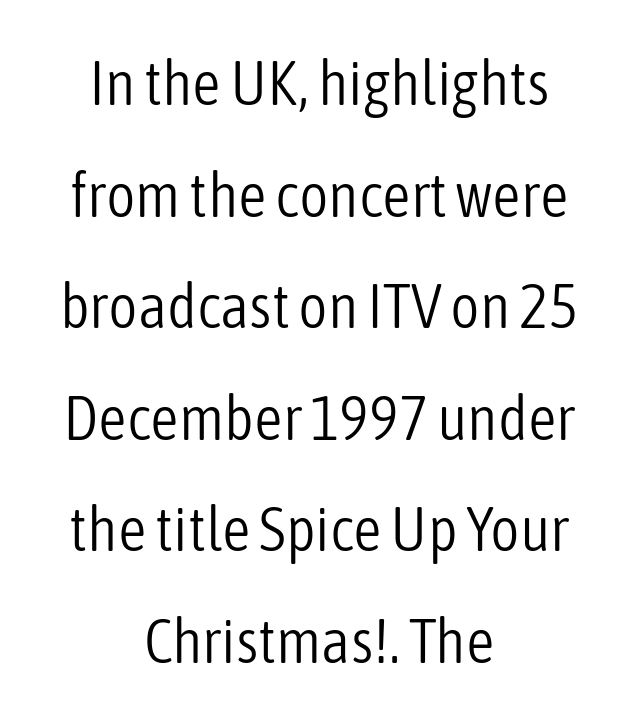
Q: Is the text bold? A: No.
Q: Is the text italic (slanted)? A: No, it is upright.
Q: Is the typeface a serif or a sans-serif typeface? A: Sans-serif.
Q: Is the text underlined? A: No.
Q: How is the paragraph aligned? A: Centered.
Q: Is the spacing between letters normal or unusually wide? A: Normal.
Q: Width (condensed, normal, or wide)? A: Condensed.
Q: Stroke contrast? A: Low.
Q: x-height? A: Medium.
Q: Monospaced? A: No.
